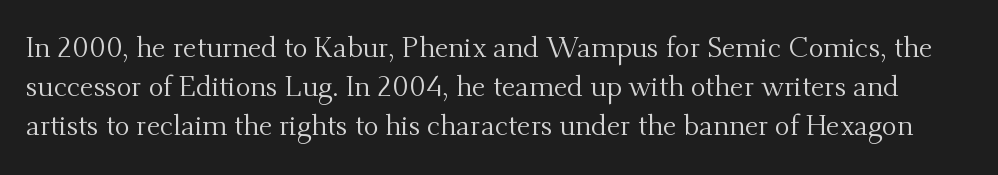
The image shows 28 px regular-weight serif type, upright; set normal line spacing (1.39x), normal letter spacing, not underlined; medium stroke contrast and a small x-height.
